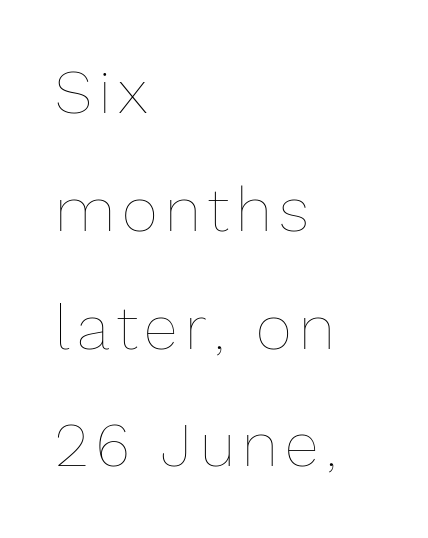
The image shows 62 px thin type, upright; set left-aligned, loose line spacing (1.9x), not underlined; low stroke contrast and a medium x-height.
